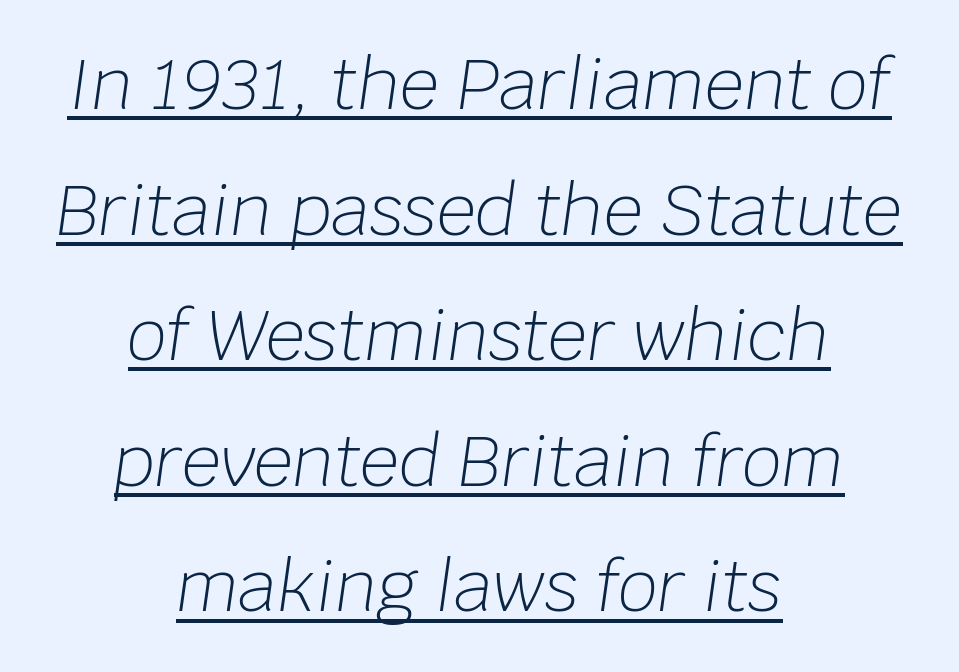
Q: Is the text bold? A: No.
Q: Is the text italic (slanted)? A: Yes, it leans right by about 8 degrees.
Q: Is the text underlined? A: Yes.
Q: How is the paragraph aligned? A: Centered.
Q: Is the spacing between letters normal or unusually wide? A: Normal.
Q: Width (condensed, normal, or wide)? A: Normal.
Q: Stroke contrast? A: Low.
Q: x-height? A: Large.
Q: Monospaced? A: No.
